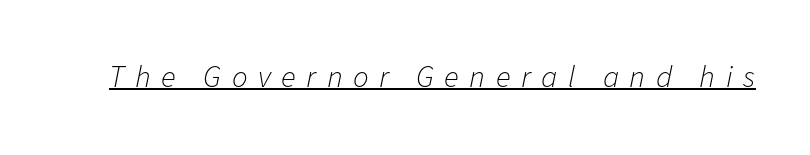
Q: Is the text bold? A: No.
Q: Is the text italic (slanted)? A: Yes, it leans right by about 11 degrees.
Q: Is the text underlined? A: Yes.
Q: Is the spacing between letters normal or unusually wide? A: Unusually wide.
Q: Width (condensed, normal, or wide)? A: Normal.
Q: Stroke contrast? A: Low.
Q: x-height? A: Medium.
Q: Monospaced? A: No.
